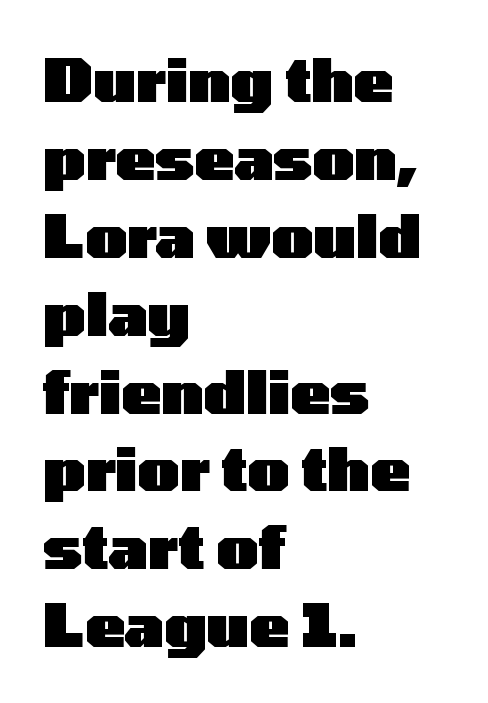
Q: Is the text bold? A: Yes.
Q: Is the text italic (slanted)? A: No, it is upright.
Q: Is the typeface a serif or a sans-serif typeface? A: Sans-serif.
Q: Is the text underlined? A: No.
Q: How is the paragraph aligned? A: Left-aligned.
Q: Is the spacing between letters normal or unusually wide? A: Normal.
Q: Is the spacing between lines tight, normal or loose? A: Normal.
Q: Width (condensed, normal, or wide)? A: Wide.
Q: Stroke contrast? A: Low.
Q: x-height? A: Medium.
Q: Monospaced? A: No.
